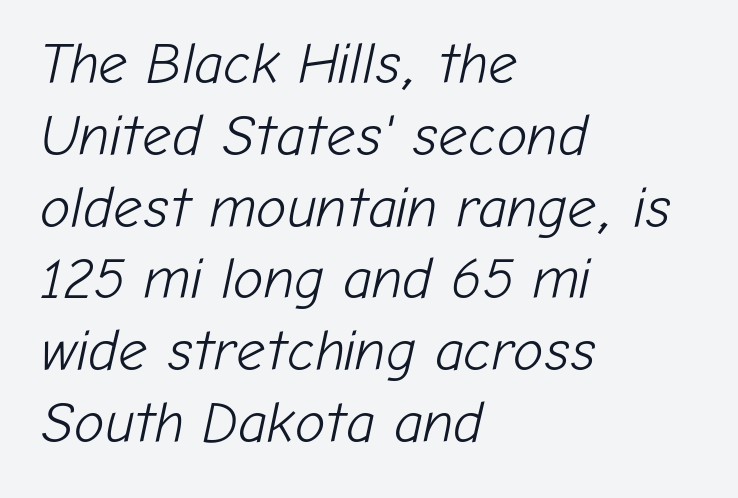
The image shows 57 px light type, italic (leaning right); set left-aligned, normal line spacing (1.26x), normal letter spacing, not underlined; low stroke contrast and a medium x-height.
